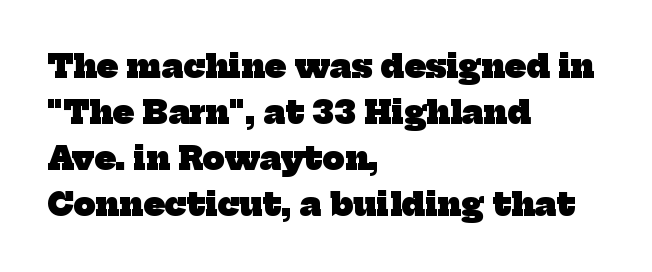
Q: Is the text bold? A: Yes.
Q: Is the typeface a serif or a sans-serif typeface? A: Serif.
Q: Is the text underlined? A: No.
Q: How is the paragraph aligned? A: Left-aligned.
Q: Is the spacing between letters normal or unusually wide? A: Normal.
Q: Is the spacing between lines tight, normal or loose? A: Normal.
Q: Width (condensed, normal, or wide)? A: Normal.
Q: Stroke contrast? A: Low.
Q: x-height? A: Medium.
Q: Monospaced? A: No.
